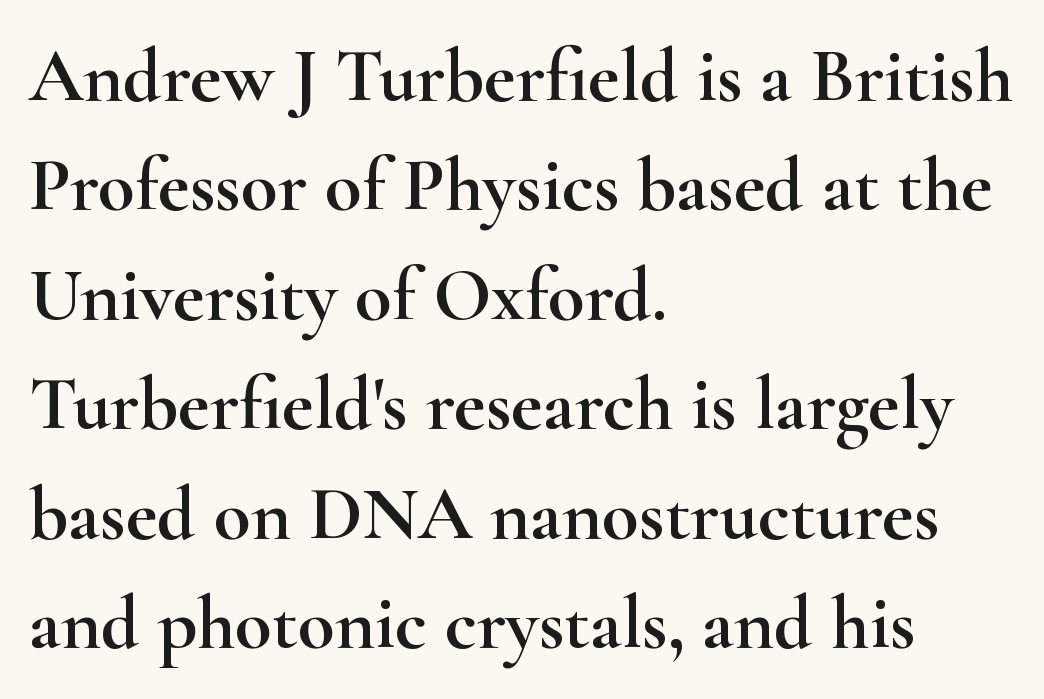
The image shows 76 px wide serif type, upright; set left-aligned, normal line spacing (1.44x), normal letter spacing, not underlined; high stroke contrast and a small x-height.
